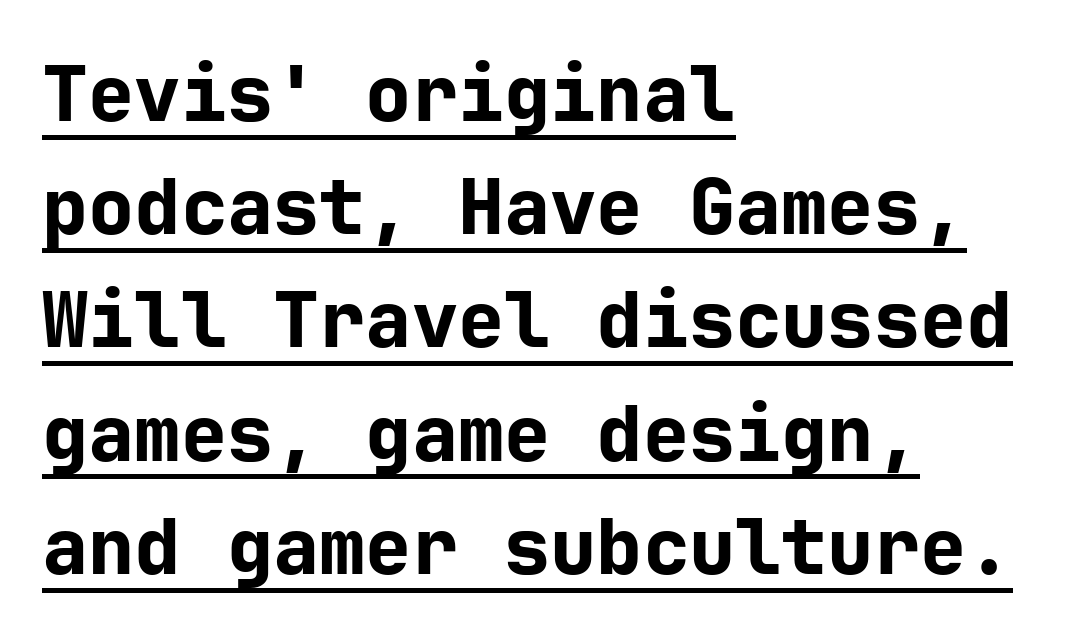
Q: Is the text bold? A: Yes.
Q: Is the text italic (slanted)? A: No, it is upright.
Q: Is the typeface a serif or a sans-serif typeface? A: Sans-serif.
Q: Is the text underlined? A: Yes.
Q: How is the paragraph aligned? A: Left-aligned.
Q: Is the spacing between letters normal or unusually wide? A: Normal.
Q: Is the spacing between lines tight, normal or loose? A: Normal.
Q: Width (condensed, normal, or wide)? A: Normal.
Q: Stroke contrast? A: Low.
Q: x-height? A: Medium.
